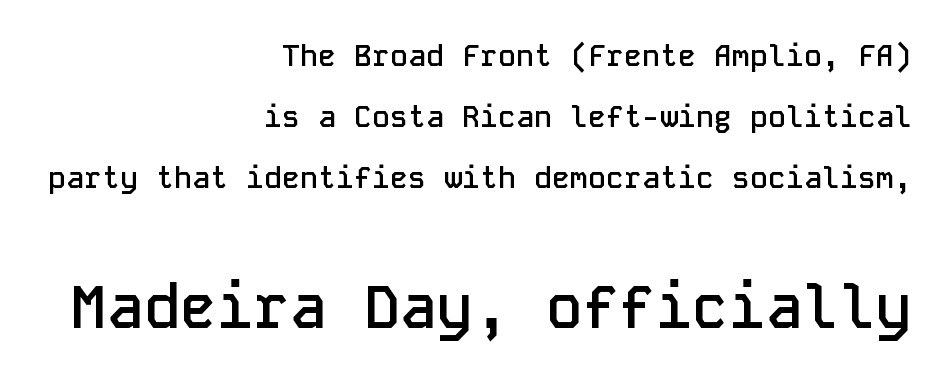
The image shows 61 px semibold sans-serif type, upright, monospaced; set right-aligned, loose line spacing (2.04x), normal letter spacing, not underlined; the second (bottom) block is 2.03x larger; low stroke contrast and a medium x-height.
